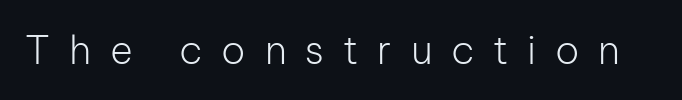
{"serif": "no", "italic": "no", "bold": "no", "weight": "light", "width": "normal", "stroke_contrast": "low", "x_height": "medium", "monospaced": "no", "underline": "no", "letter_spacing": "wide", "letter_spacing_em": 0.48, "glyph_px": 39}
